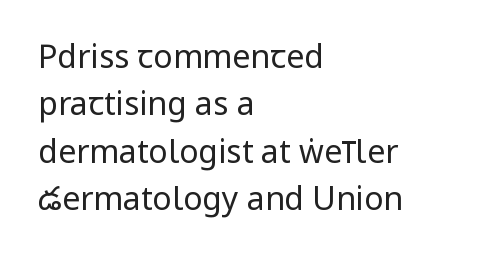
Tracking value appears to be zero — textbook default spacing. This block has exactly the height ordinary leading produces. Italic: no, the glyphs are upright roman. This sample uses a sans-serif face. Character widths vary here, with narrow letters taking less room than wide ones.
